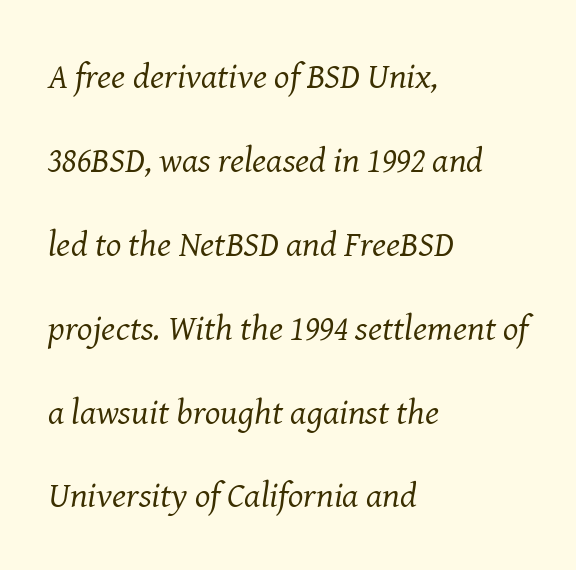
Q: Is the text bold? A: No.
Q: Is the text italic (slanted)? A: Yes, it leans right by about 8 degrees.
Q: Is the typeface a serif or a sans-serif typeface? A: Serif.
Q: Is the text underlined? A: No.
Q: How is the paragraph aligned? A: Left-aligned.
Q: Is the spacing between letters normal or unusually wide? A: Normal.
Q: Is the spacing between lines tight, normal or loose? A: Loose.
Q: Width (condensed, normal, or wide)? A: Normal.
Q: Stroke contrast? A: Medium.
Q: x-height? A: Medium.
Q: Monospaced? A: No.
